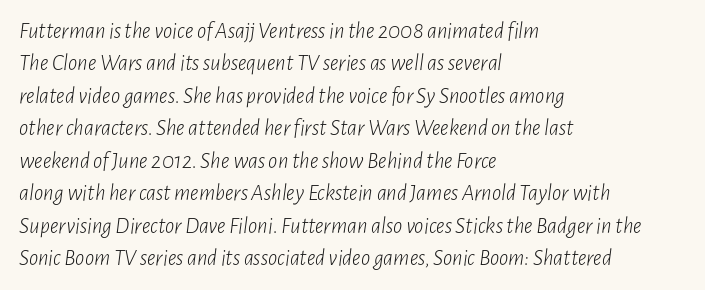
The image shows 23 px text type, italic (leaning right); set left-aligned, normal line spacing (1.41x), normal letter spacing, not underlined.
